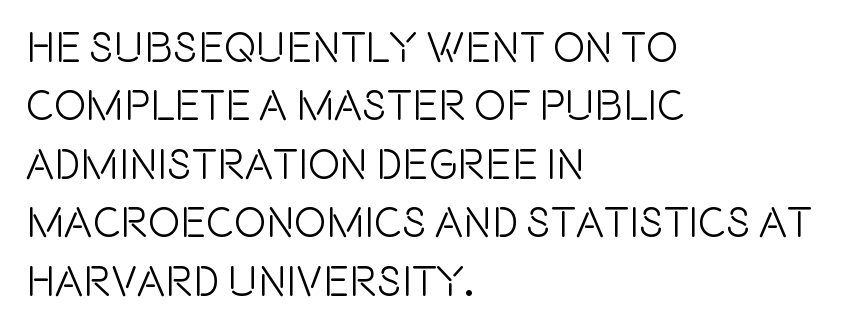
Q: Is the text italic (slanted)? A: No, it is upright.
Q: Is the typeface a serif or a sans-serif typeface? A: Sans-serif.
Q: Is the text underlined? A: No.
Q: How is the paragraph aligned? A: Left-aligned.
Q: Is the spacing between letters normal or unusually wide? A: Normal.
Q: Is the spacing between lines tight, normal or loose? A: Normal.
Q: Width (condensed, normal, or wide)? A: Condensed.
Q: x-height? A: Large.
Q: Monospaced? A: No.
